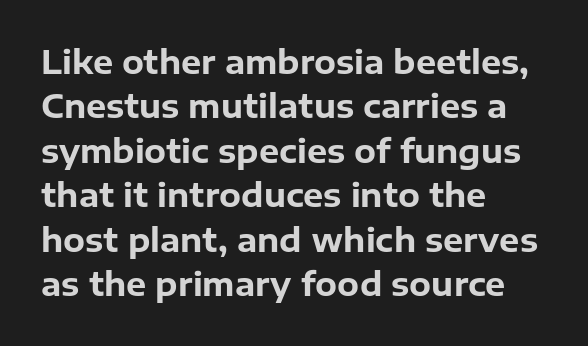
{"serif": "no", "italic": "no", "bold": "yes", "weight": "bold", "width": "normal", "stroke_contrast": "low", "x_height": "medium", "monospaced": "no", "underline": "no", "align": "left", "line_spacing": "normal", "line_spacing_ratio": 1.39, "letter_spacing": "normal", "letter_spacing_em": 0.0, "glyph_px": 32}
